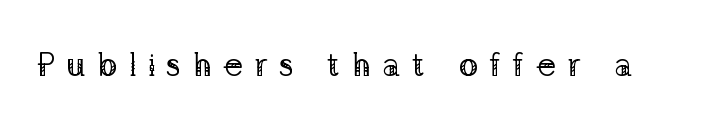
The image shows 33 px regular-weight serif type, upright; set unusually wide letter spacing (+0.34 em), not underlined; low stroke contrast and a medium x-height.
